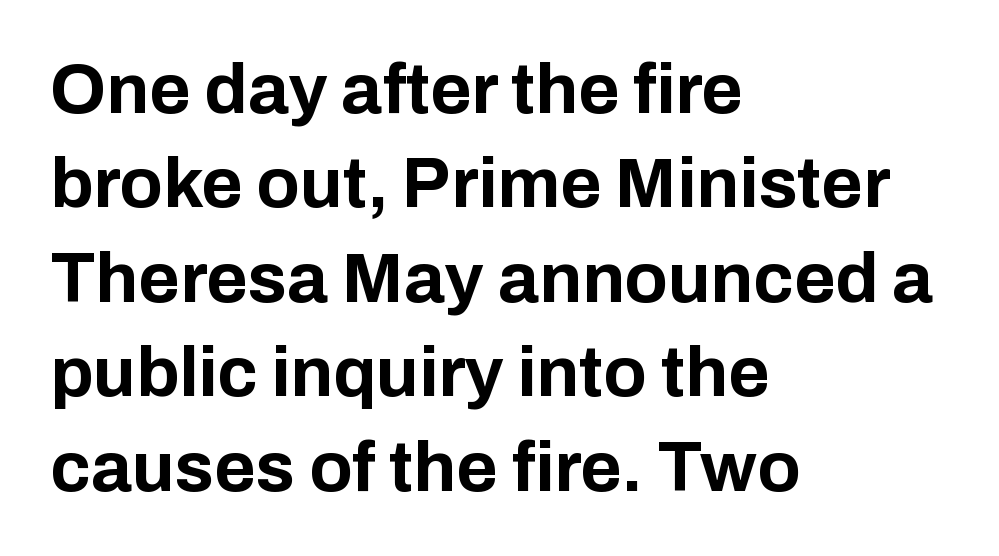
The setting favours the left margin, as ordinary paragraphs usually do. The letters stand upright; this is a roman face. Decoration check: the copy has no underline. Compared with typical body copy, the letter spacing here is the same.
